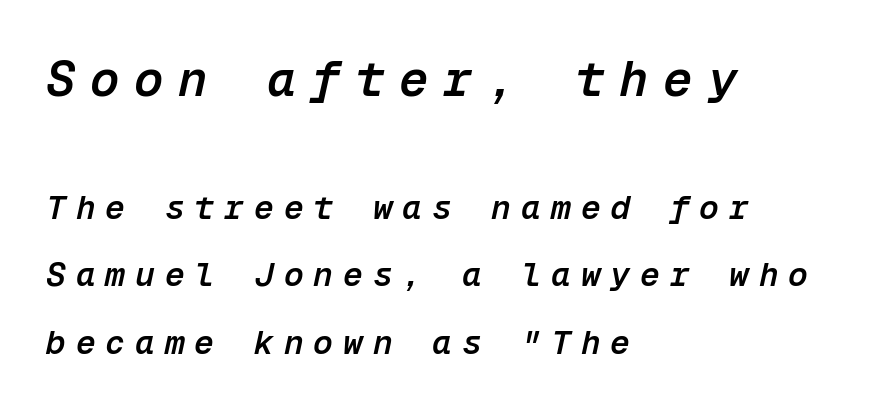
{"italic": "yes", "lean": "right", "slant_degrees": 12, "bold": "semi", "weight": "semibold", "width": "normal", "stroke_contrast": "low", "x_height": "medium", "monospaced": "yes", "underline": "no", "align": "left", "line_spacing": "loose", "line_spacing_ratio": 2.04, "letter_spacing": "wide", "letter_spacing_em": 0.3, "larger_block": "first", "size_ratio": 1.48, "glyph_px": 49}
